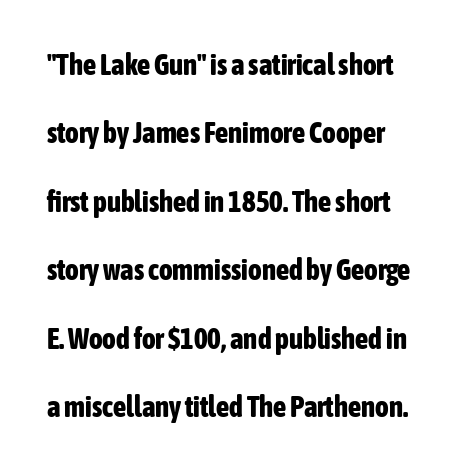
The image shows 29 px bold, condensed sans-serif type, upright; set left-aligned, loose line spacing (2.36x), normal letter spacing, not underlined; low stroke contrast and a medium x-height.
